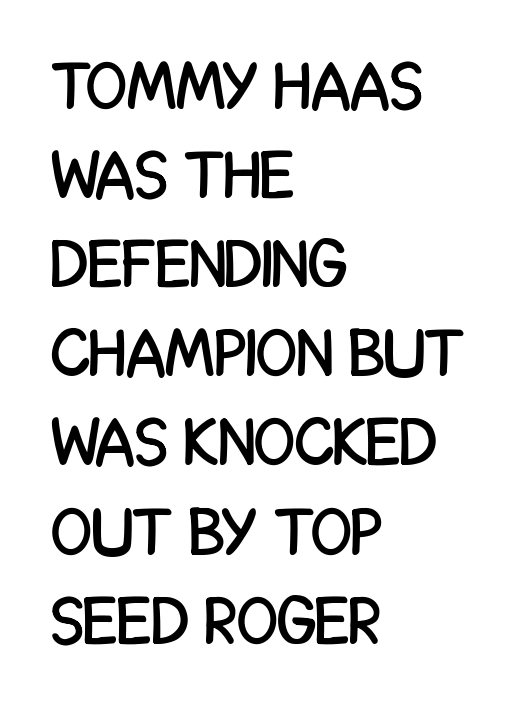
{"serif": "no", "italic": "no", "width": "condensed", "stroke_contrast": "low", "x_height": "large", "monospaced": "no", "underline": "no", "align": "left", "line_spacing": "normal", "line_spacing_ratio": 1.33, "letter_spacing": "normal", "letter_spacing_em": 0.0, "glyph_px": 67}
